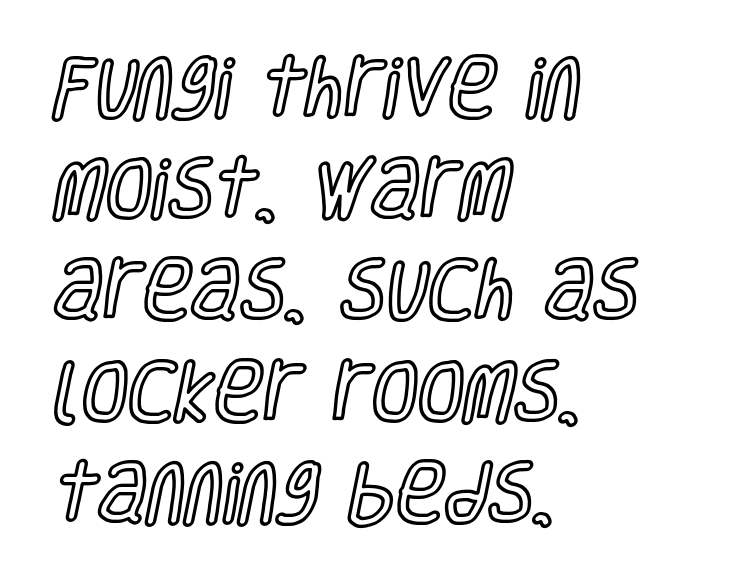
{"width": "condensed", "x_height": "large", "monospaced": "no", "underline": "no", "align": "left", "line_spacing": "normal", "line_spacing_ratio": 1.51, "letter_spacing": "normal", "letter_spacing_em": 0.0, "glyph_px": 67}
